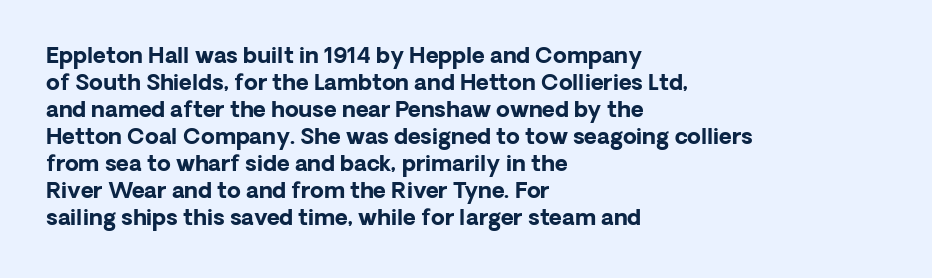
Q: Is the text bold? A: Yes.
Q: Is the text italic (slanted)? A: No, it is upright.
Q: Is the text underlined? A: No.
Q: How is the paragraph aligned? A: Left-aligned.
Q: Is the spacing between letters normal or unusually wide? A: Normal.
